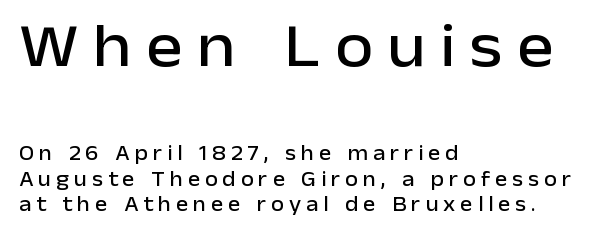
Q: Is the text italic (slanted)? A: No, it is upright.
Q: Is the typeface a serif or a sans-serif typeface? A: Sans-serif.
Q: Is the text underlined? A: No.
Q: How is the paragraph aligned? A: Left-aligned.
Q: Is the spacing between letters normal or unusually wide? A: Unusually wide.
Q: Which block of text is set in a larger size, the first (top) or the second (bottom)? A: The first (top) one.
Q: Width (condensed, normal, or wide)? A: Normal.
Q: Stroke contrast? A: Low.
Q: x-height? A: Medium.
Q: Monospaced? A: No.
